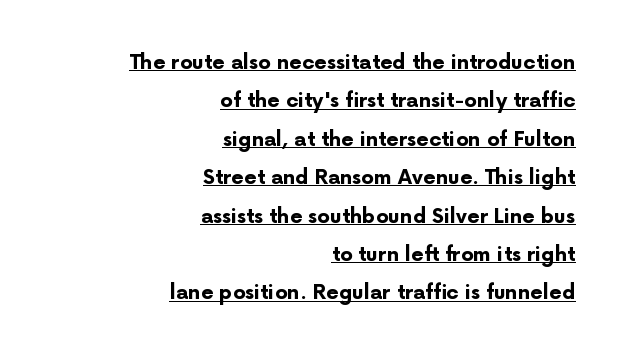
The face used here has the dense, thick strokes of a bold. In terms of letterspacing, this is plain default setting. Successive baselines arrive slowly, with a big drop between each. A roman cut, with each character standing at attention. This rendering features underlined lettering. Horizontally, the lines are justified to the trailing edge only.
